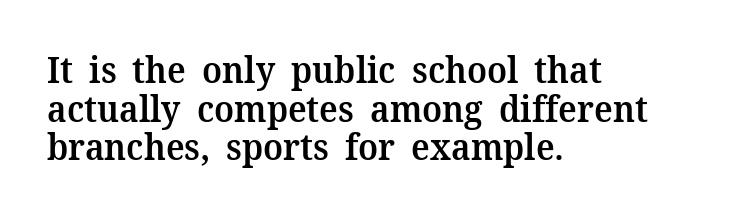
Q: Is the text bold? A: Semi-bold.
Q: Is the text italic (slanted)? A: No, it is upright.
Q: Is the typeface a serif or a sans-serif typeface? A: Serif.
Q: Is the text underlined? A: No.
Q: How is the paragraph aligned? A: Left-aligned.
Q: Is the spacing between letters normal or unusually wide? A: Normal.
Q: Is the spacing between lines tight, normal or loose? A: Tight.
Q: Width (condensed, normal, or wide)? A: Normal.
Q: Stroke contrast? A: Medium.
Q: x-height? A: Medium.
Q: Monospaced? A: No.
